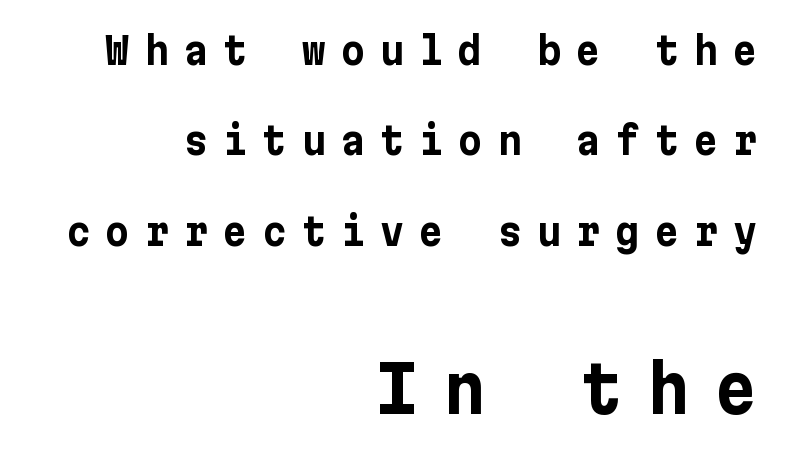
Interline gaps are noticeably wide in this sample. Observe the wide spacing: letters keep a clear distance from each other. The letters stand straight up with perfectly vertical stems. The block sitting lower on the canvas is the one with enlarged characters. What kind of face is this? One without serifs — a sans.
